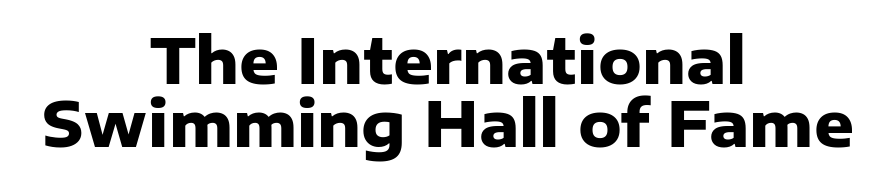
Caption: standard tracking, unaltered. Each line is balanced around a shared central axis. What kind of face is this? One without serifs — a sans. The lines are packed closely together with very little leading.
